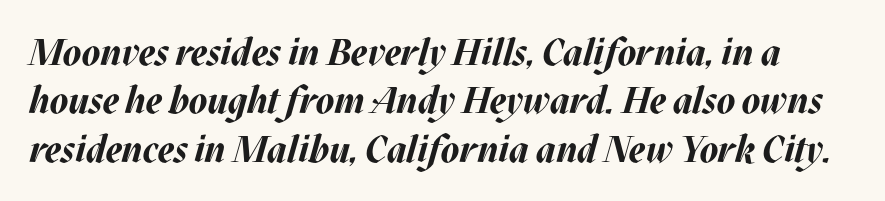
What stands out about the letter spacing? Nothing — it is the standard amount. Vertically, the passage feels balanced, rows spaced as you'd expect. This sample has the flowing, uneven cadence of proportional lettering. Any mark beneath the type? The region is blank. Posture: slanted. Bold? Absolutely — the strokes are thick and heavy.
